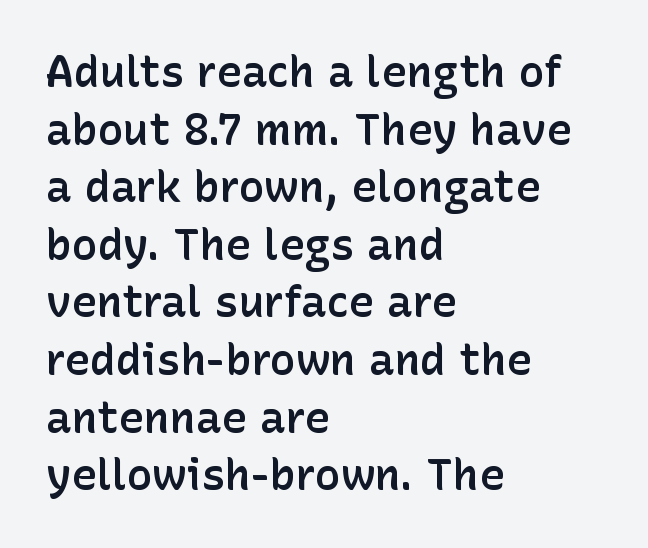
Has an underline been added? It has not. The horizontal fit of the characters is conventional and even. Does the lettering tilt? It doesn't — this is upright. These lines are rendered in a variable-pitch font. Vertical spacing — default.
